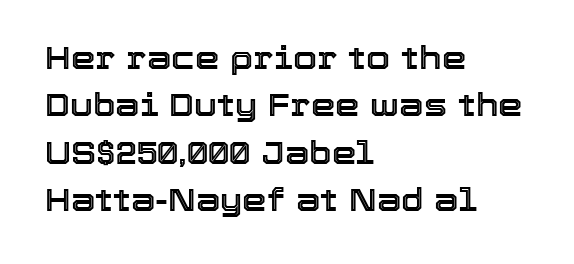
Q: Is the text italic (slanted)? A: No, it is upright.
Q: Is the text underlined? A: No.
Q: How is the paragraph aligned? A: Left-aligned.
Q: Is the spacing between letters normal or unusually wide? A: Normal.
Q: Is the spacing between lines tight, normal or loose? A: Normal.
Q: Width (condensed, normal, or wide)? A: Normal.
Q: x-height? A: Medium.
Q: Monospaced? A: No.
